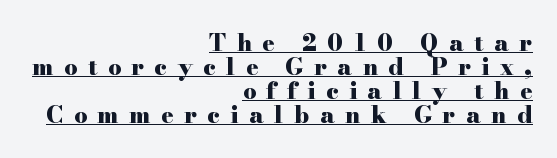
The image shows 23 px bold type, upright; set right-aligned, tight line spacing (1.04x), unusually wide letter spacing (+0.46 em), underlined.
